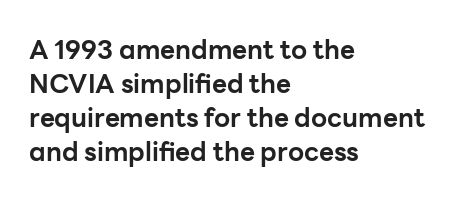
{"italic": "no", "bold": "yes", "underline": "no", "align": "left", "line_spacing": "normal", "line_spacing_ratio": 1.31, "letter_spacing": "normal", "letter_spacing_em": 0.0, "glyph_px": 26}
